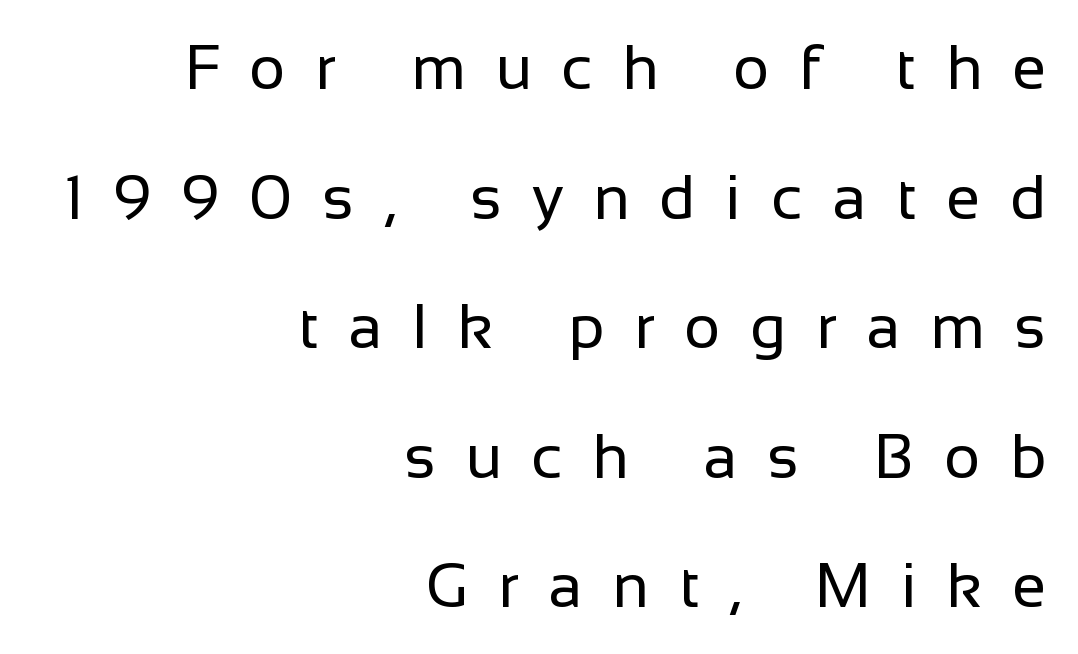
The image shows 62 px regular-weight sans-serif type, upright; set right-aligned, loose line spacing (2.09x), unusually wide letter spacing (+0.48 em), not underlined; low stroke contrast and a medium x-height.
